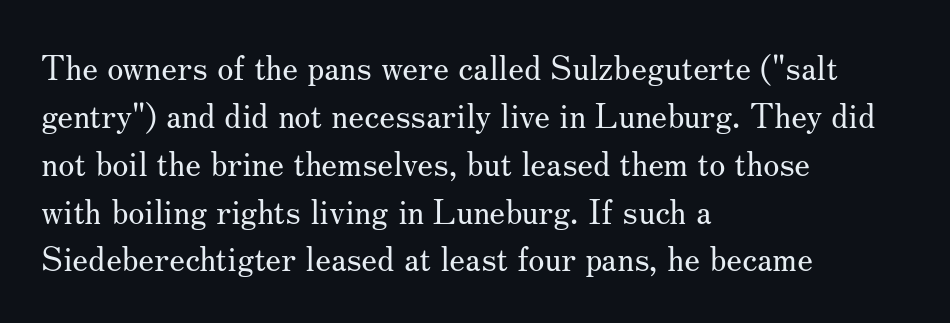
Q: Is the text bold? A: No.
Q: Is the text italic (slanted)? A: No, it is upright.
Q: Is the typeface a serif or a sans-serif typeface? A: Serif.
Q: Is the text underlined? A: No.
Q: How is the paragraph aligned? A: Left-aligned.
Q: Is the spacing between letters normal or unusually wide? A: Normal.
Q: Is the spacing between lines tight, normal or loose? A: Normal.
Q: Width (condensed, normal, or wide)? A: Normal.
Q: Stroke contrast? A: Medium.
Q: x-height? A: Small.
Q: Monospaced? A: No.
